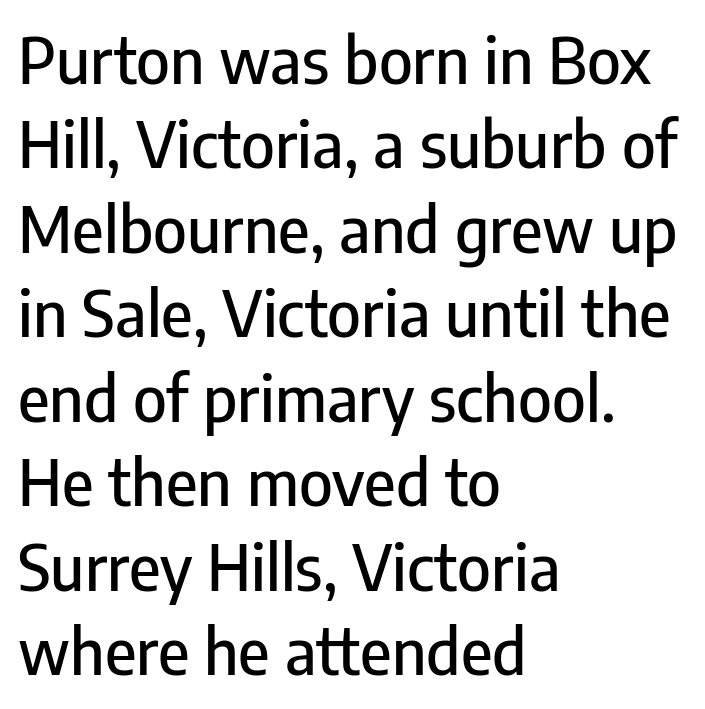
{"serif": "no", "italic": "no", "width": "condensed", "stroke_contrast": "low", "x_height": "medium", "monospaced": "no", "underline": "no", "align": "left", "line_spacing": "normal", "line_spacing_ratio": 1.32, "letter_spacing": "normal", "letter_spacing_em": 0.0, "glyph_px": 64}
